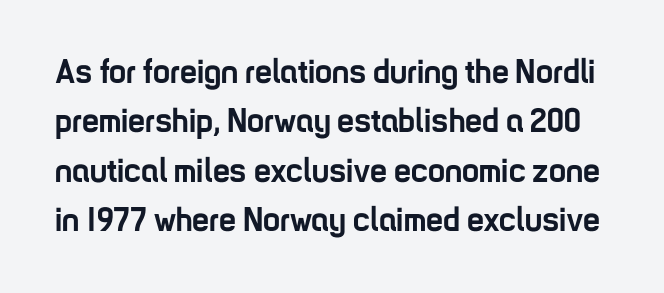
The image shows 34 px semibold, condensed sans-serif type, upright; set normal line spacing (1.45x), normal letter spacing, not underlined; low stroke contrast and a medium x-height.
